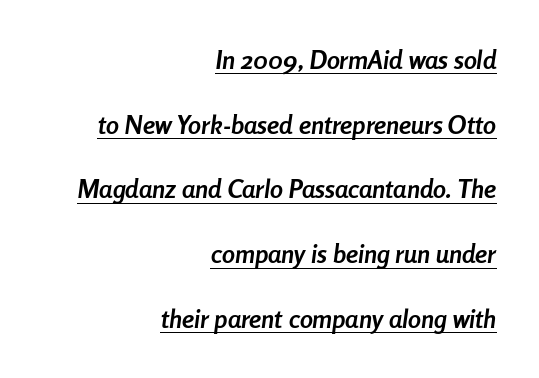
The image shows 26 px bold type, italic (leaning right); set right-aligned, loose line spacing (2.49x), normal letter spacing, underlined.
